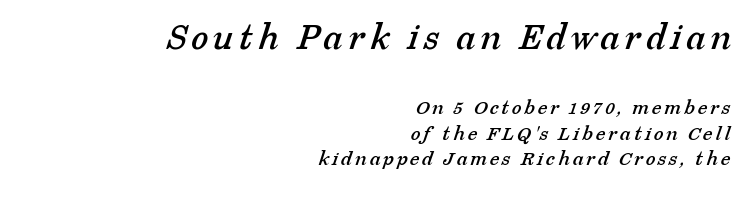
The image shows 39 px serif type; set right-aligned, line spacing 1.17x, not underlined; the first (top) block is 1.77x larger; low stroke contrast and a medium x-height.
